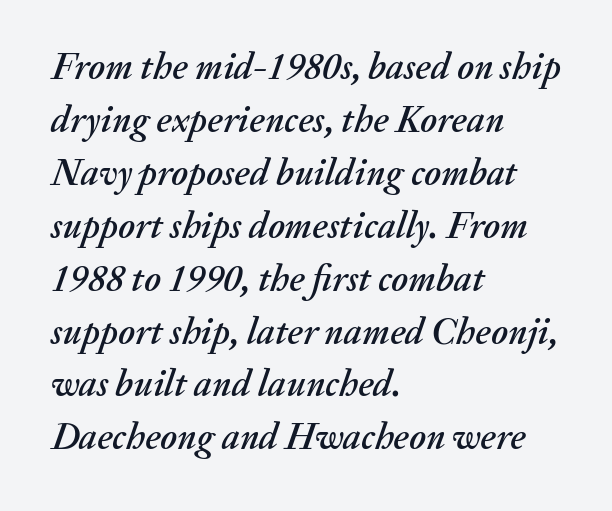
{"italic": "yes", "lean": "right", "slant_degrees": 20, "width": "normal", "stroke_contrast": "medium", "x_height": "medium", "monospaced": "no", "underline": "no", "align": "left", "line_spacing": "normal", "line_spacing_ratio": 1.43, "letter_spacing": "normal", "letter_spacing_em": 0.0, "glyph_px": 37}
